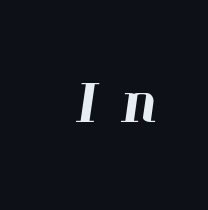
Q: Is the typeface a serif or a sans-serif typeface? A: Serif.
Q: Is the text underlined? A: No.
Q: Is the spacing between letters normal or unusually wide? A: Unusually wide.
Q: Width (condensed, normal, or wide)? A: Normal.
Q: Stroke contrast? A: High.
Q: x-height? A: Medium.
Q: Monospaced? A: No.
